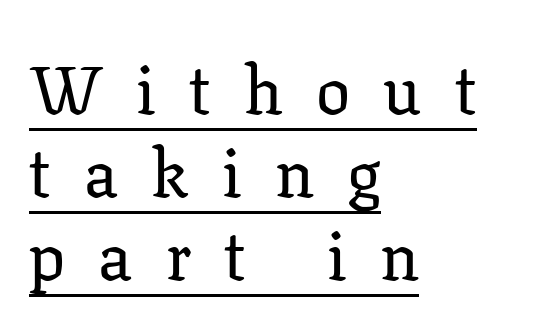
The image shows 68 px serif type, upright; set left-aligned, line spacing 1.22x, unusually wide letter spacing (+0.49 em), underlined; low stroke contrast and a medium x-height.
